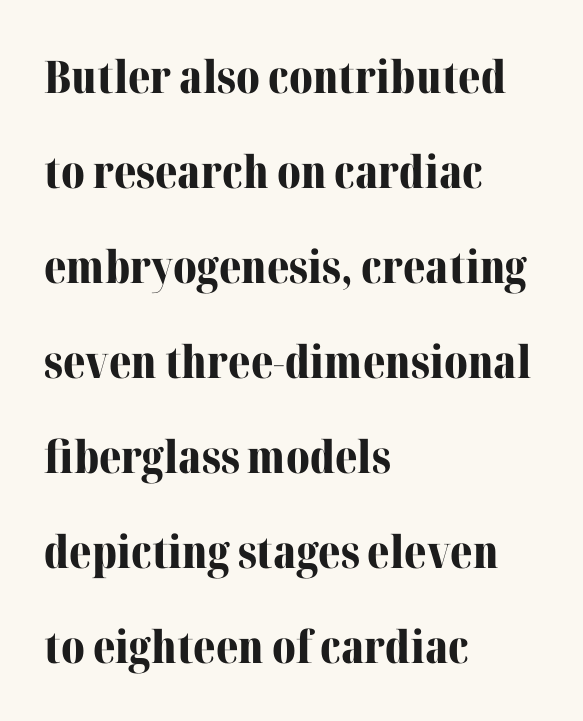
Posture: vertical. Looks like regular typesetting: each glyph gets only the width it needs. You could call the tracking neutral — neither tight nor loose. A dark, heavy texture on the line: the type is bold. Lines of text with bare space underneath.
